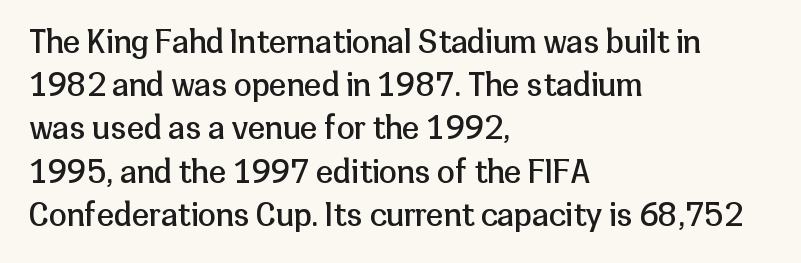
The image shows 32 px regular-weight sans-serif type, upright; set left-aligned, normal line spacing (1.35x), normal letter spacing, not underlined; low stroke contrast and a medium x-height.
